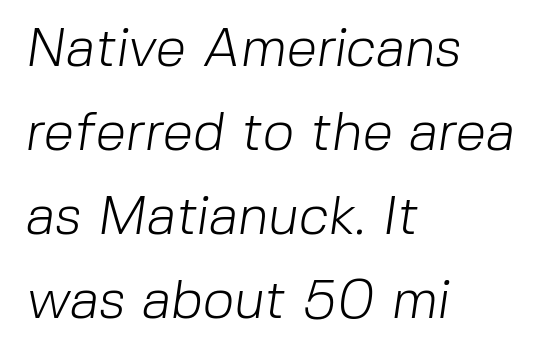
The lines are quadded left. The foot of each line stays bare and open. This sample uses plain, unmodified letter spacing. Note the varied advance widths — an 'i' is clearly narrower than an 'm'. Stem width sits at or under what a default text font uses.
